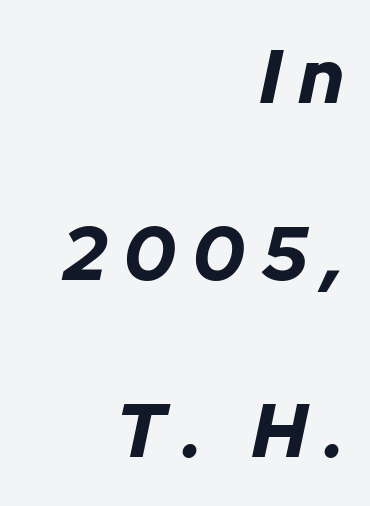
Q: Is the text bold? A: Yes.
Q: Is the text italic (slanted)? A: Yes, it leans right by about 12 degrees.
Q: Is the text underlined? A: No.
Q: How is the paragraph aligned? A: Right-aligned.
Q: Is the spacing between letters normal or unusually wide? A: Unusually wide.
Q: Is the spacing between lines tight, normal or loose? A: Loose.
Q: Width (condensed, normal, or wide)? A: Normal.
Q: Stroke contrast? A: Low.
Q: x-height? A: Medium.
Q: Monospaced? A: No.
